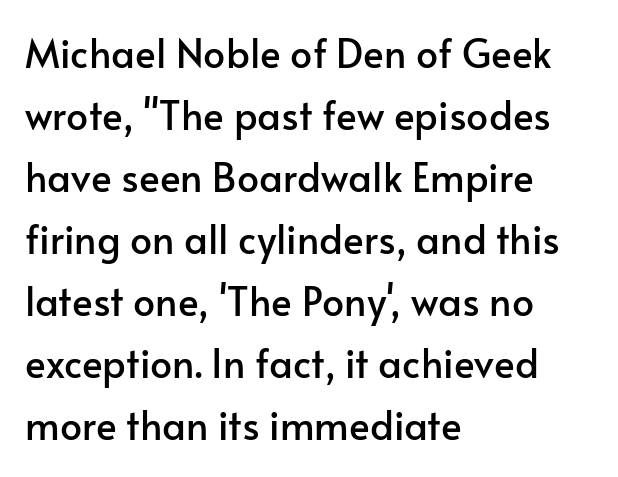
Reading down the block, your eye returns to a fixed left position each line. Regarding serifs, this sample does without them. Honestly, the row spacing looks completely unremarkable. You can tell it's not italic because the verticals are truly vertical. The face used here is proportionally spaced, like ordinary book or web type.
